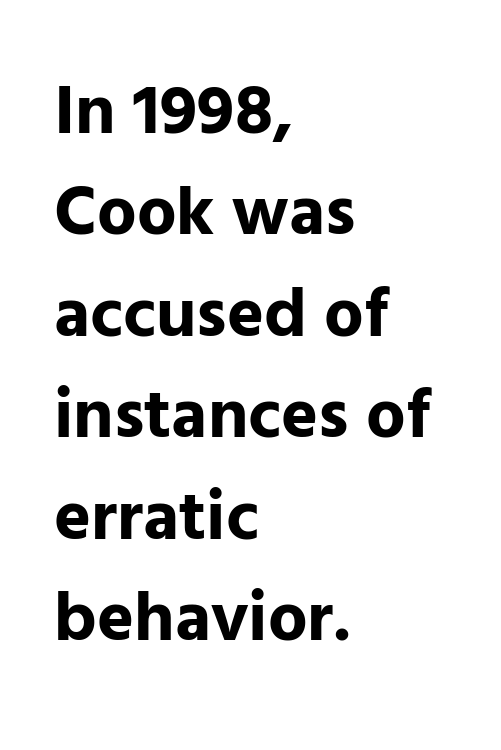
Horizontally, the lines are justified to the leading edge only. Descender tails drop into unmarked territory. Do the characters align in a grid? No, the font is proportional. How would I describe the line gaps? Plain and ordinary.
